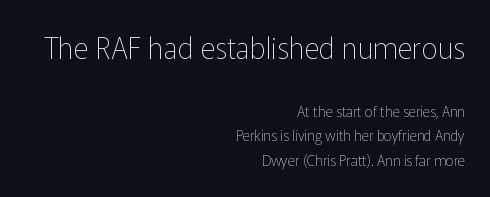
{"serif": "no", "italic": "no", "bold": "no", "weight": "thin", "width": "normal", "stroke_contrast": "low", "x_height": "medium", "monospaced": "no", "underline": "no", "align": "right", "line_spacing_ratio": 1.77, "letter_spacing": "normal", "letter_spacing_em": 0.0, "larger_block": "first", "size_ratio": 2.07, "glyph_px": 29}
